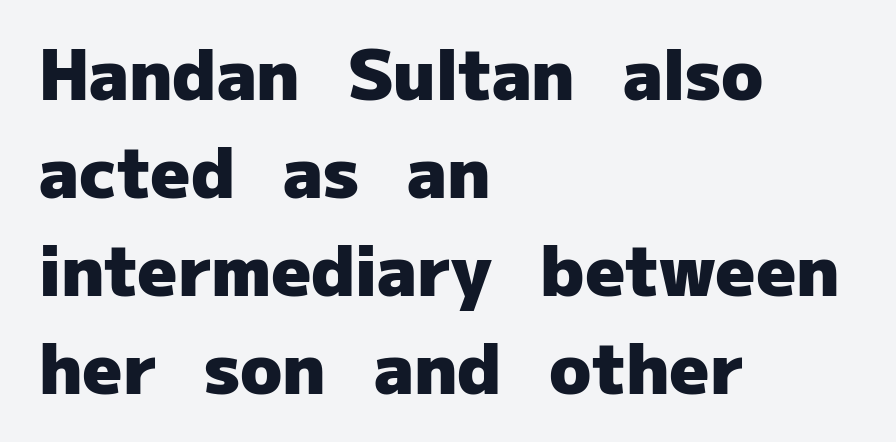
This rendering features lettering with no underline. The face used here is a sans, in the tradition of grotesques and geometrics. In terms of posture, this sample is upright. The compositor pushed each line to the left boundary. Caption: bold face, heavy strokes. The type is set solid horizontally, with unmodified tracking.
